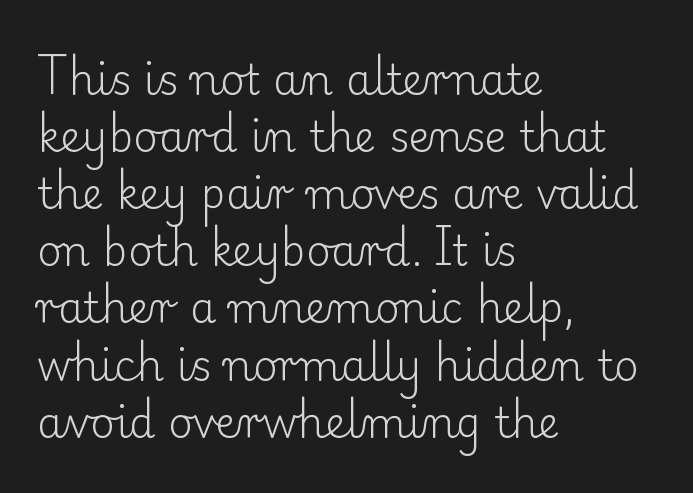
Notice how descenders clear the ascenders below comfortably — that's standard leading. Visually the block forms a straight wall on the left and a jagged coastline on the right. Here the glyphs are tracked normally, forming tight word shapes. The rendering uses natural spacing where letterforms have individual widths.
